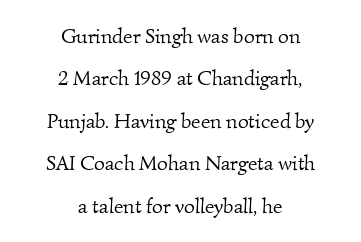
Does the copy run flush right? No — it is centered line by line. The block of text is sparse from top to bottom, with ample space between rows. This reads as an unemphasized weight, regular at the heaviest. A clean baseline with only descenders dipping below it. Tracking here is standard; glyphs follow each other at the usual distance.
